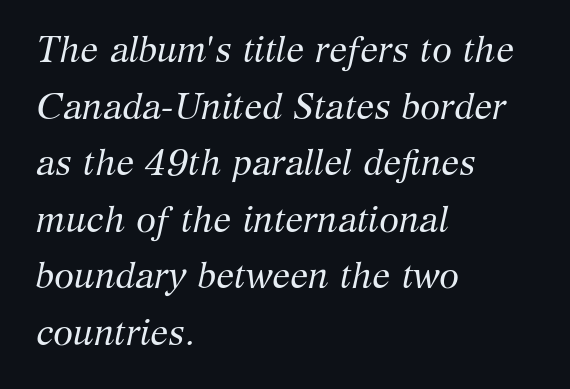
Q: Is the text bold? A: No.
Q: Is the text italic (slanted)? A: Yes, it leans right by about 12 degrees.
Q: Is the typeface a serif or a sans-serif typeface? A: Serif.
Q: Is the text underlined? A: No.
Q: How is the paragraph aligned? A: Left-aligned.
Q: Is the spacing between letters normal or unusually wide? A: Normal.
Q: Is the spacing between lines tight, normal or loose? A: Normal.
Q: Width (condensed, normal, or wide)? A: Normal.
Q: Stroke contrast? A: Medium.
Q: x-height? A: Medium.
Q: Monospaced? A: No.
